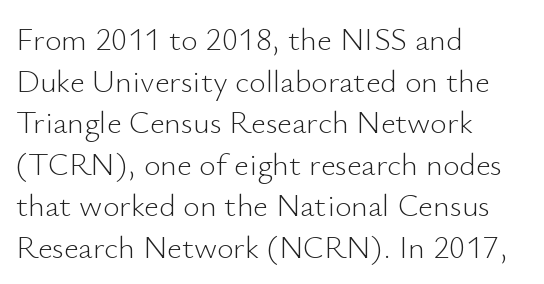
The line texture is even and compact thanks to regular tracking. Short and long lines alike share a common starting point at left. Tall strokes in this sample are plumb rather than angled. The face used here is a sans, in the tradition of grotesques and geometrics. Is this a fixed-width face? No — the glyphs have proportional, varying widths.
